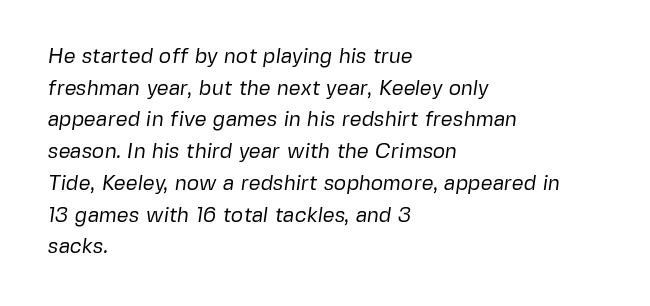
{"bold": "no", "underline": "no", "align": "left", "line_spacing": "normal", "line_spacing_ratio": 1.51, "letter_spacing": "normal", "letter_spacing_em": 0.0, "glyph_px": 21}
